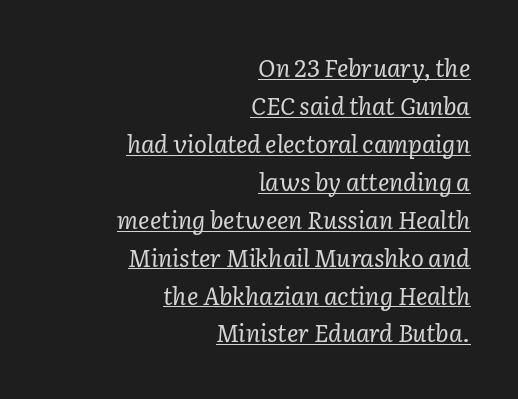
The image shows 24 px text type, italic (leaning right); set right-aligned, normal line spacing (1.58x), normal letter spacing, underlined.
